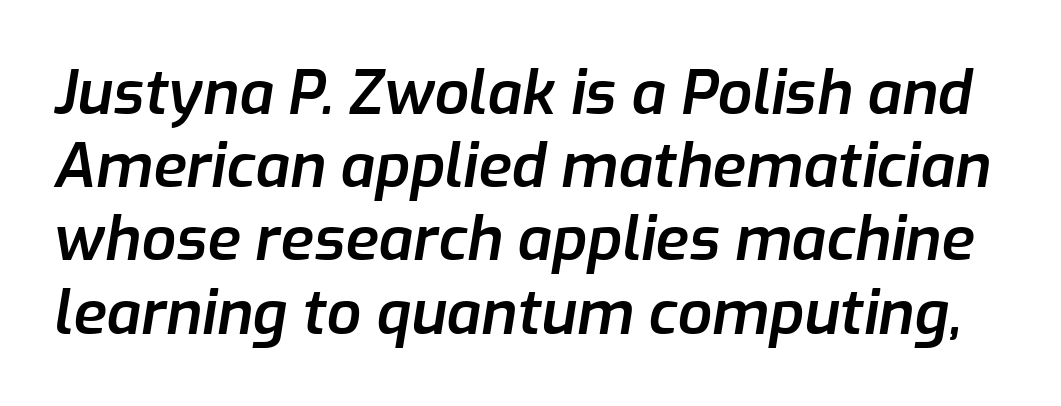
Q: Is the text bold? A: Semi-bold.
Q: Is the text italic (slanted)? A: Yes, it leans right by about 9 degrees.
Q: Is the text underlined? A: No.
Q: Is the spacing between letters normal or unusually wide? A: Normal.
Q: Width (condensed, normal, or wide)? A: Normal.
Q: Stroke contrast? A: Low.
Q: x-height? A: Medium.
Q: Monospaced? A: No.
